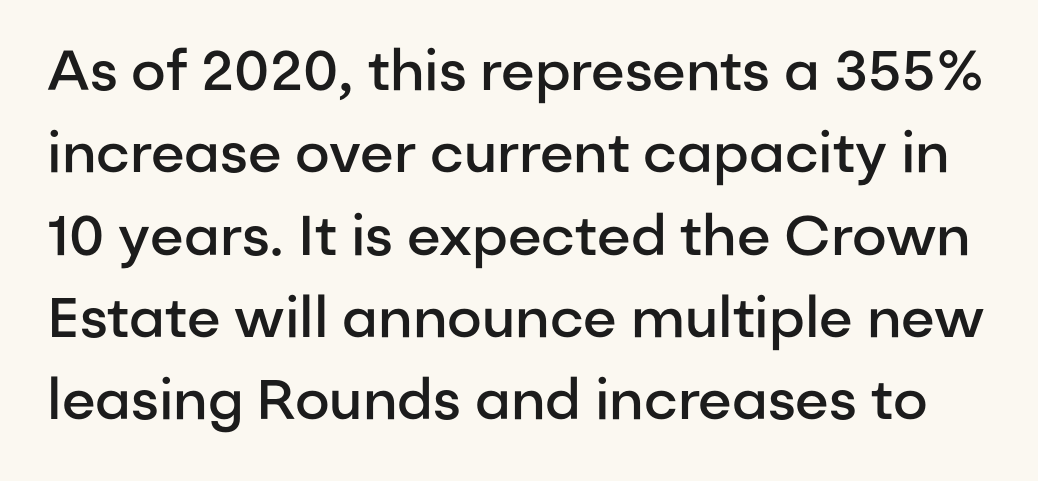
{"serif": "no", "italic": "no", "bold": "semi", "weight": "semibold", "width": "normal", "stroke_contrast": "low", "x_height": "medium", "monospaced": "no", "underline": "no", "line_spacing": "normal", "line_spacing_ratio": 1.47, "letter_spacing": "normal", "letter_spacing_em": 0.0, "glyph_px": 56}
